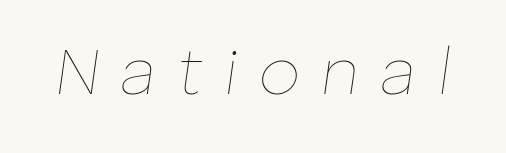
Q: Is the text bold? A: No.
Q: Is the text italic (slanted)? A: Yes, it leans right by about 8 degrees.
Q: Is the text underlined? A: No.
Q: Is the spacing between letters normal or unusually wide? A: Unusually wide.
Q: Width (condensed, normal, or wide)? A: Normal.
Q: Stroke contrast? A: Low.
Q: x-height? A: Medium.
Q: Monospaced? A: No.
